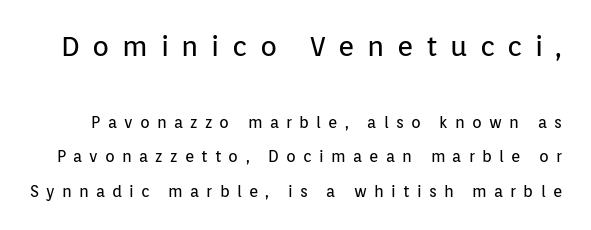
Weight: not bold — regular or lighter. Widely set lines give the paragraph a tall, airy silhouette. Plain, unruled lines of type. This rendering widens character spacing well past its baseline value. Scale decreases going downward across the two blocks. The passage shown is typed in a proportional face where columns would drift.
